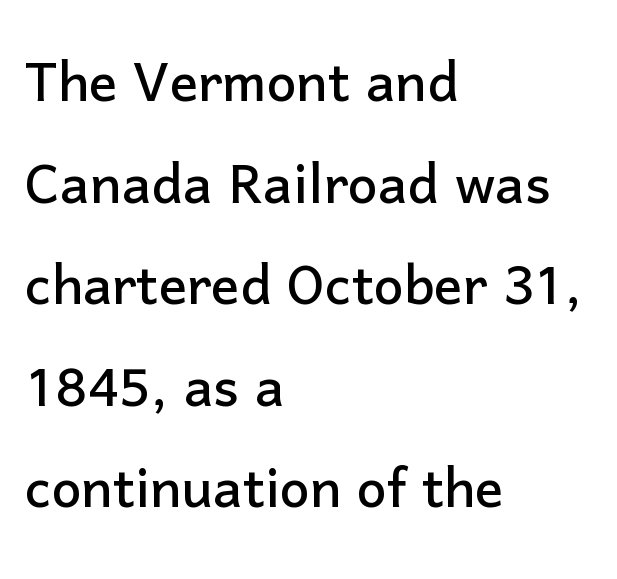
The image shows 71 px sans-serif type, upright; set left-aligned, normal line spacing (1.43x), normal letter spacing, not underlined; low stroke contrast and a medium x-height.
